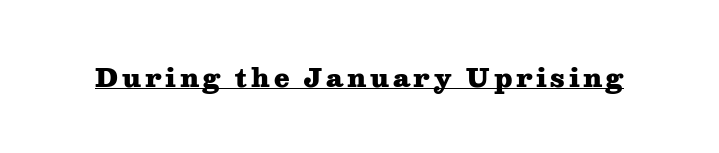
Notice how a bar underscores the lettering throughout. The axis of the letterforms is exactly vertical. Caption: bold face, heavy strokes.
